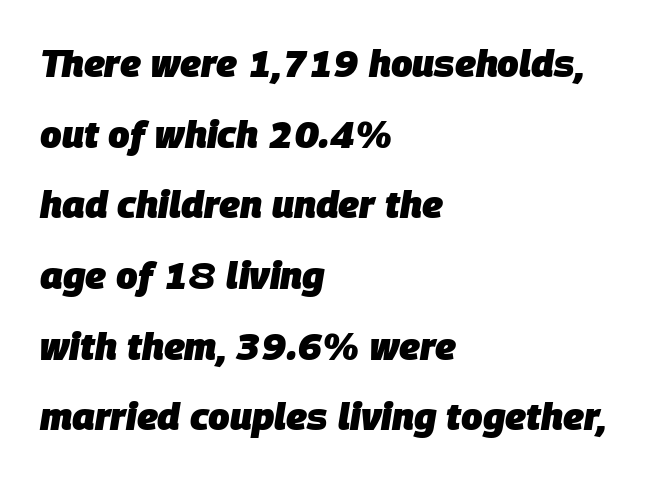
The image shows 38 px heavy type, italic (leaning right); set left-aligned, line spacing 1.86x, normal letter spacing, not underlined; low stroke contrast and a large x-height.
